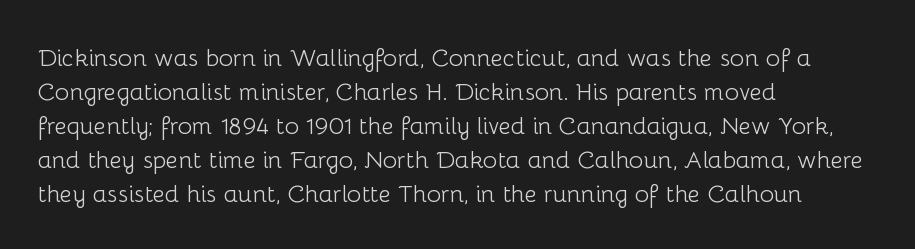
{"italic": "no", "bold": "no", "underline": "no", "align": "left", "line_spacing": "normal", "line_spacing_ratio": 1.42, "letter_spacing": "normal", "letter_spacing_em": 0.0, "glyph_px": 24}
